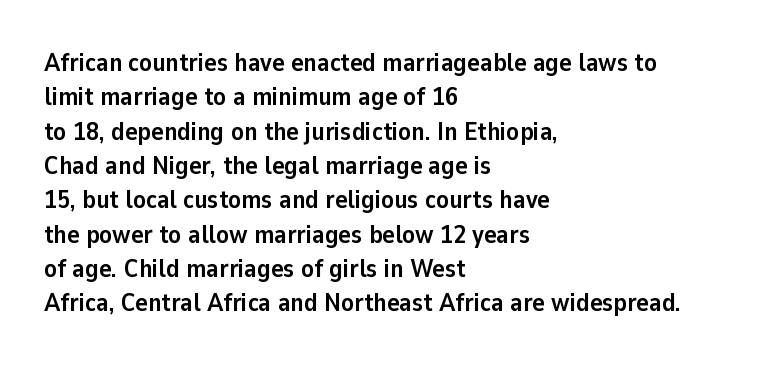
Q: Is the text bold? A: Yes.
Q: Is the text italic (slanted)? A: No, it is upright.
Q: Is the text underlined? A: No.
Q: How is the paragraph aligned? A: Left-aligned.
Q: Is the spacing between letters normal or unusually wide? A: Normal.
Q: Is the spacing between lines tight, normal or loose? A: Normal.
